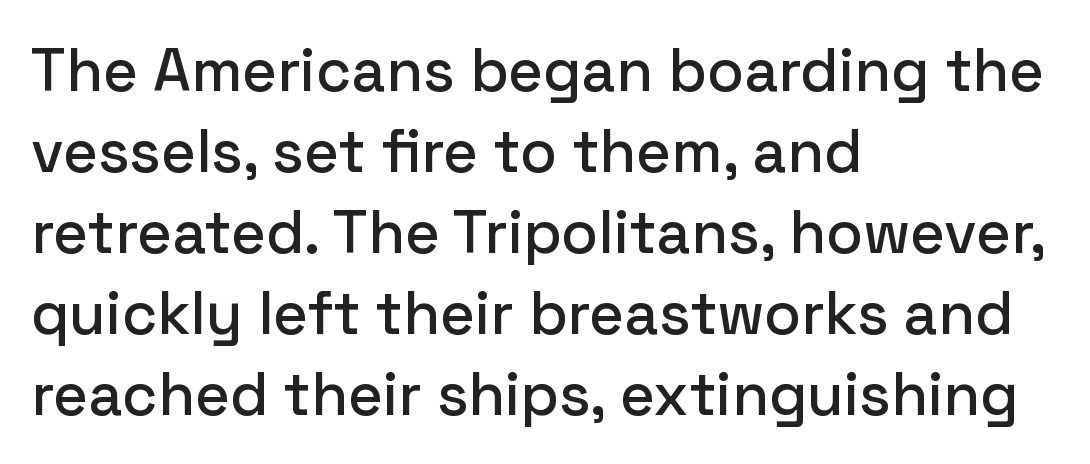
The image shows 60 px sans-serif type, upright; set left-aligned, normal line spacing (1.35x), normal letter spacing, not underlined; low stroke contrast and a medium x-height.
